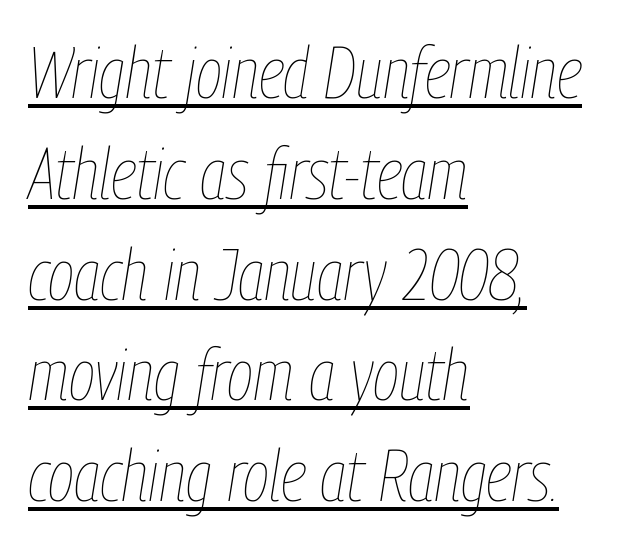
No extra ink here — the face is not bold. This is oblique type, the kind used for emphasis or titles. The rag falls on the right side of this text block. Is this a fixed-width face? No — the glyphs have proportional, varying widths. Is there an underline? Yes — a line sits under the letters. Successive baselines arrive at the customary interval.
